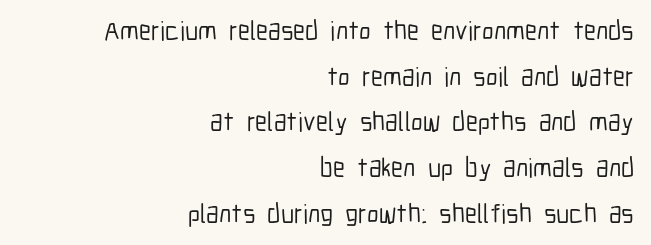
The image shows 27 px text type, upright; set right-aligned, normal line spacing (1.69x), normal letter spacing, not underlined.
